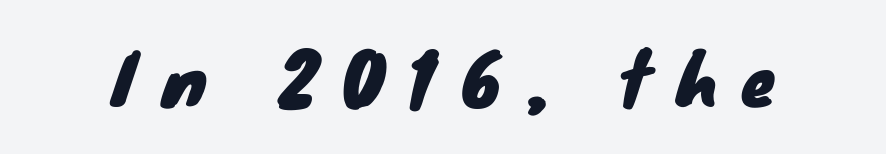
{"serif": "no", "width": "normal", "stroke_contrast": "low", "x_height": "small", "monospaced": "no", "underline": "no", "letter_spacing": "wide", "letter_spacing_em": 0.37, "glyph_px": 69}
